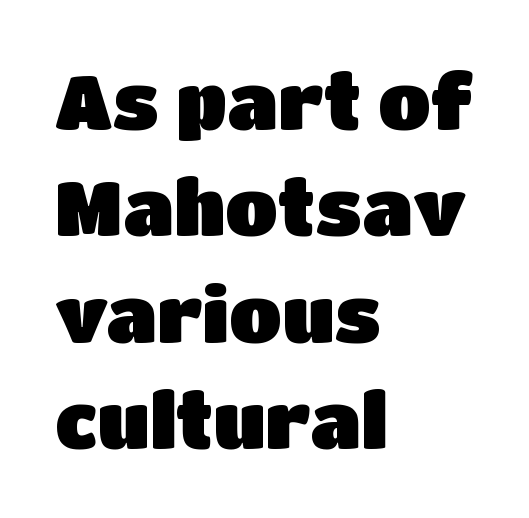
The image shows 77 px sans-serif type, upright; set left-aligned, normal line spacing (1.38x), normal letter spacing, not underlined; low stroke contrast and a large x-height.
